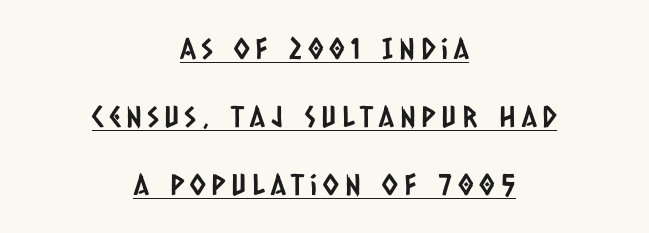
Q: Is the typeface a serif or a sans-serif typeface? A: Sans-serif.
Q: Is the text underlined? A: Yes.
Q: How is the paragraph aligned? A: Centered.
Q: Is the spacing between letters normal or unusually wide? A: Unusually wide.
Q: Is the spacing between lines tight, normal or loose? A: Loose.
Q: Width (condensed, normal, or wide)? A: Condensed.
Q: Stroke contrast? A: Low.
Q: x-height? A: Large.
Q: Monospaced? A: No.
